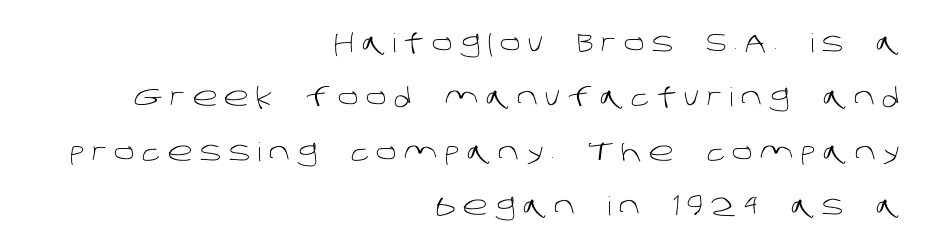
{"bold": "no", "underline": "no", "align": "right", "line_spacing": "loose", "line_spacing_ratio": 2.09, "letter_spacing": "wide", "letter_spacing_em": 0.28, "glyph_px": 26}
